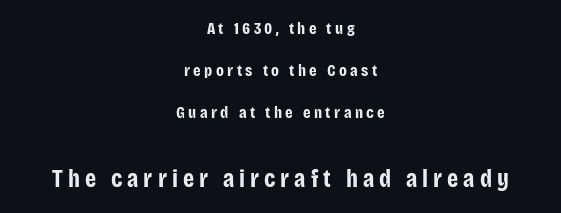
Q: Is the text bold? A: Yes.
Q: Is the text italic (slanted)? A: No, it is upright.
Q: Is the text underlined? A: No.
Q: How is the paragraph aligned? A: Centered.
Q: Is the spacing between letters normal or unusually wide? A: Unusually wide.
Q: Is the spacing between lines tight, normal or loose? A: Loose.
Q: Which block of text is set in a larger size, the first (top) or the second (bottom)? A: The second (bottom) one.
